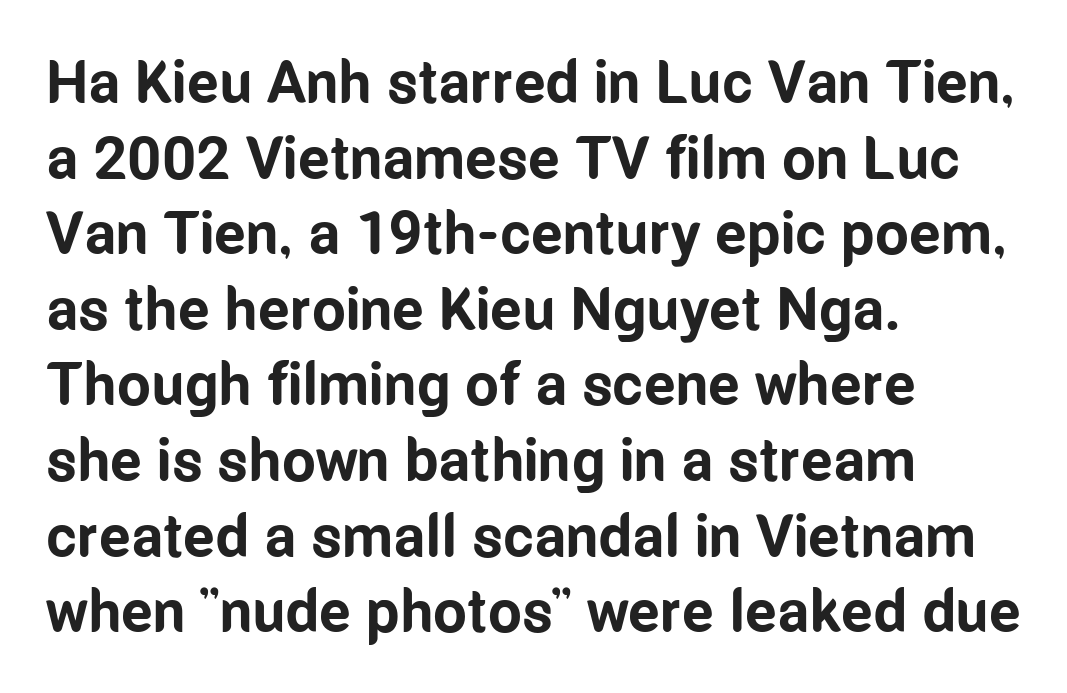
The glyphs in this specimen are sans serif. Proportional: the letters do not fall into vertical columns. These lines were composed using upright roman letters. Compared with typical paragraphs, the rows here are spaced about the same.
